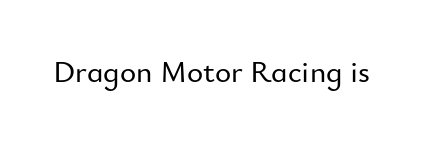
Q: Is the text italic (slanted)? A: No, it is upright.
Q: Is the typeface a serif or a sans-serif typeface? A: Sans-serif.
Q: Is the text underlined? A: No.
Q: Is the spacing between letters normal or unusually wide? A: Normal.
Q: Width (condensed, normal, or wide)? A: Normal.
Q: Stroke contrast? A: Low.
Q: x-height? A: Small.
Q: Monospaced? A: No.
